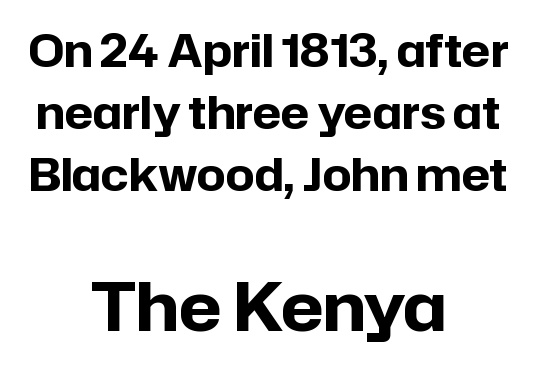
The typesetting leans heavy: a genuine bold. Rendered with straight, roman letterforms. The composition opens small and finishes big. Is the block centered? Yes — each line is placed symmetrically about the middle. Between one letter and the next there's only the usual sliver of space. Each letter keeps its own natural width here, so spacing adapts to shape.
